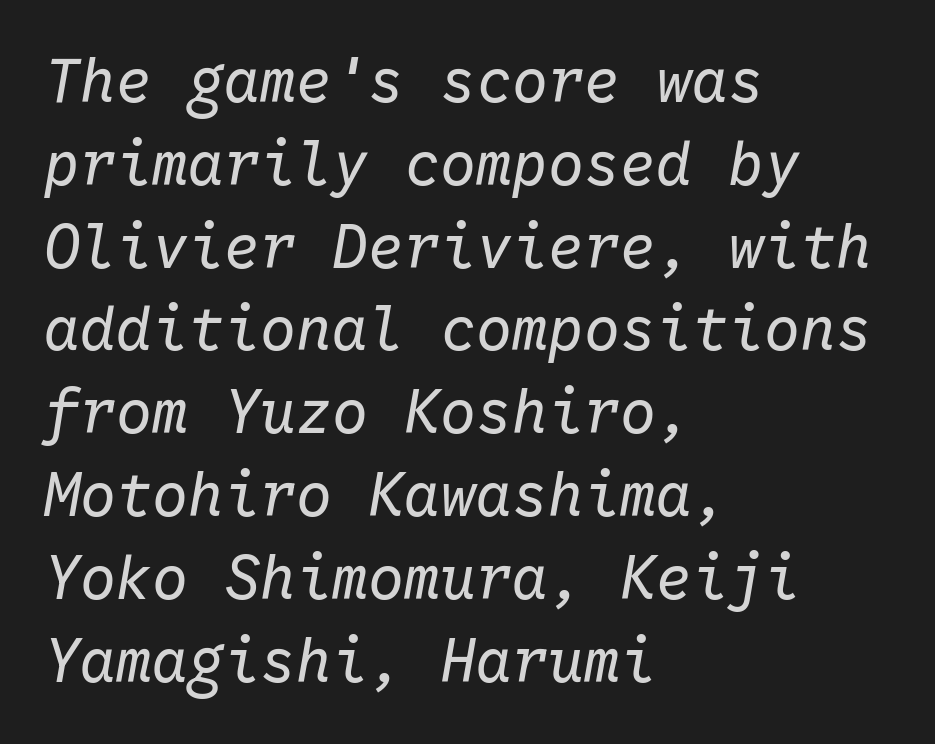
Q: Is the text bold? A: No.
Q: Is the text italic (slanted)? A: Yes, it leans right by about 10 degrees.
Q: Is the text underlined? A: No.
Q: How is the paragraph aligned? A: Left-aligned.
Q: Is the spacing between letters normal or unusually wide? A: Normal.
Q: Is the spacing between lines tight, normal or loose? A: Normal.
Q: Width (condensed, normal, or wide)? A: Normal.
Q: Stroke contrast? A: Low.
Q: x-height? A: Medium.
Q: Monospaced? A: Yes.
